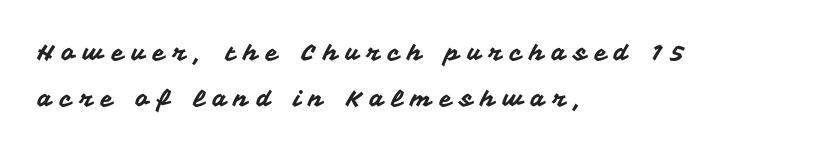
{"underline": "no", "align": "left", "line_spacing": "loose", "line_spacing_ratio": 1.99, "letter_spacing": "wide", "letter_spacing_em": 0.33, "glyph_px": 23}
